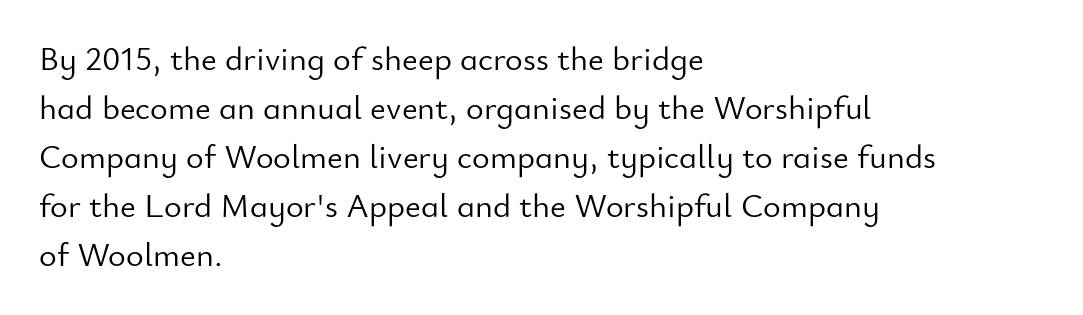
Underlining? Definitely not there. The letters sit at their default tracking, neither squeezed nor spread. Stroke mass is kept to a normal reading level or below. Reading down the column, the eye jumps a familiar distance to each next line.
